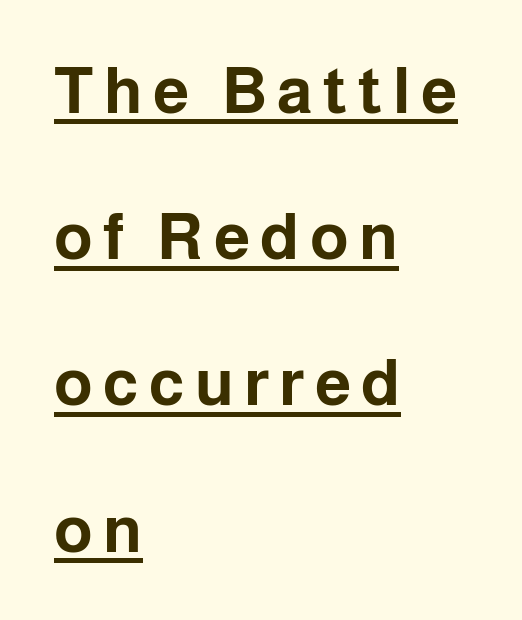
Q: Is the text bold? A: Yes.
Q: Is the text italic (slanted)? A: No, it is upright.
Q: Is the typeface a serif or a sans-serif typeface? A: Sans-serif.
Q: Is the text underlined? A: Yes.
Q: How is the paragraph aligned? A: Left-aligned.
Q: Is the spacing between lines tight, normal or loose? A: Loose.
Q: Width (condensed, normal, or wide)? A: Normal.
Q: Stroke contrast? A: Low.
Q: x-height? A: Medium.
Q: Monospaced? A: No.
